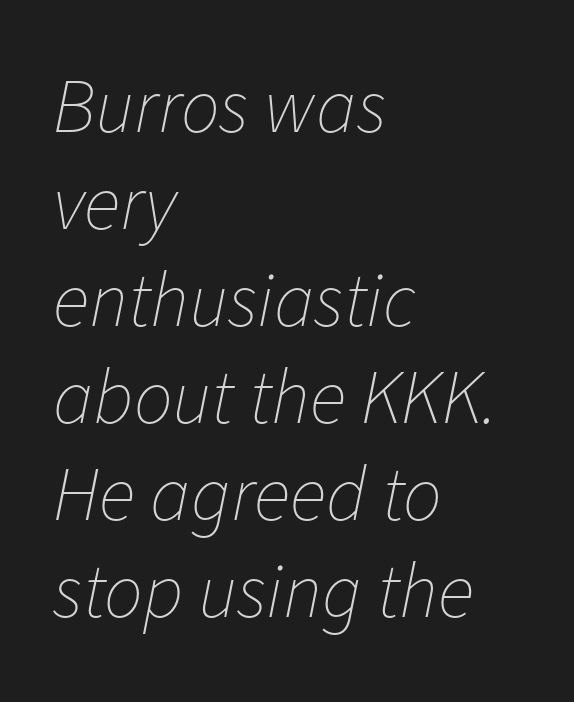
The image shows 77 px thin type, italic (leaning right); set left-aligned, normal line spacing (1.26x), normal letter spacing, not underlined; low stroke contrast and a medium x-height.
